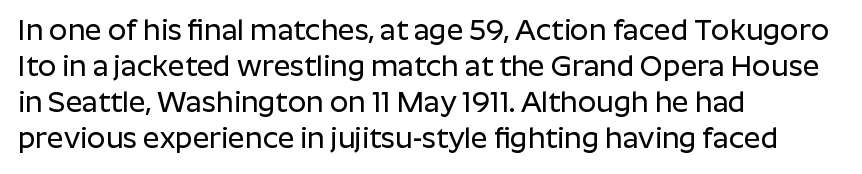
Q: Is the text italic (slanted)? A: No, it is upright.
Q: Is the typeface a serif or a sans-serif typeface? A: Sans-serif.
Q: Is the text underlined? A: No.
Q: How is the paragraph aligned? A: Left-aligned.
Q: Is the spacing between letters normal or unusually wide? A: Normal.
Q: Width (condensed, normal, or wide)? A: Normal.
Q: Stroke contrast? A: Low.
Q: x-height? A: Medium.
Q: Monospaced? A: No.
